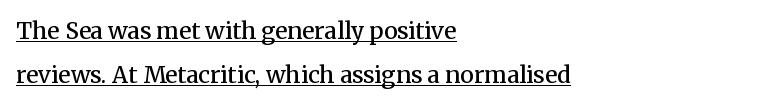
Words appear dense and cohesive because spacing is normal. Short and long lines alike share a common starting point at left. Weight: semibold (demi). Italic: no, the glyphs are upright roman. Each line of the rendering has a horizontal stroke beneath the glyphs. This block would shrink considerably if given ordinary leading; it's expanded now.
